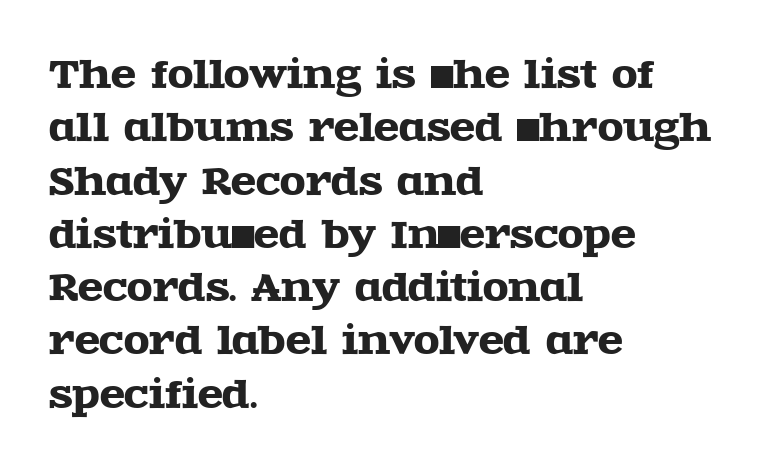
{"serif": "yes", "italic": "no", "width": "wide", "x_height": "large", "monospaced": "no", "underline": "no", "align": "left", "line_spacing": "normal", "line_spacing_ratio": 1.44, "letter_spacing": "normal", "letter_spacing_em": 0.0, "glyph_px": 37}
